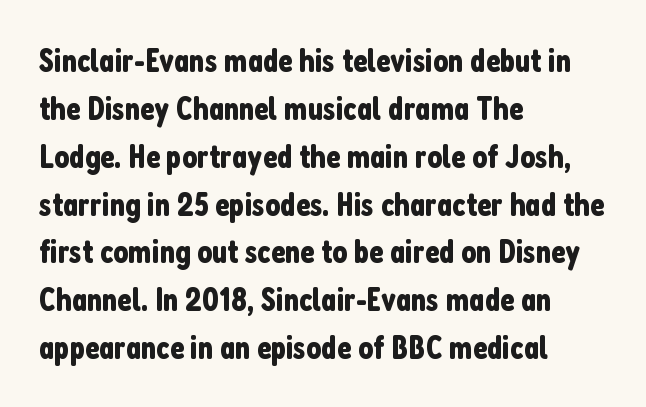
Q: Is the text italic (slanted)? A: No, it is upright.
Q: Is the typeface a serif or a sans-serif typeface? A: Sans-serif.
Q: Is the text underlined? A: No.
Q: How is the paragraph aligned? A: Left-aligned.
Q: Is the spacing between letters normal or unusually wide? A: Normal.
Q: Is the spacing between lines tight, normal or loose? A: Normal.
Q: Width (condensed, normal, or wide)? A: Condensed.
Q: Stroke contrast? A: Low.
Q: x-height? A: Medium.
Q: Monospaced? A: No.
